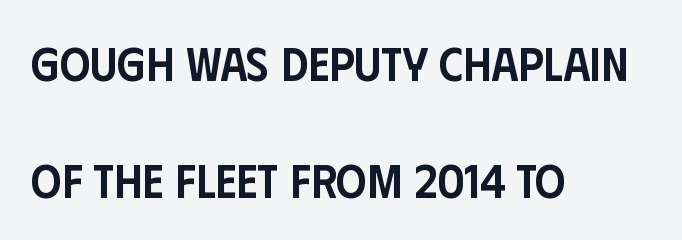
You could fit nearly another row in the gap between these rows. Here the designer chose a conventional face with non-uniform glyph widths. The font's upright variant was chosen for this text. The passage shown has conventional tracking throughout.
